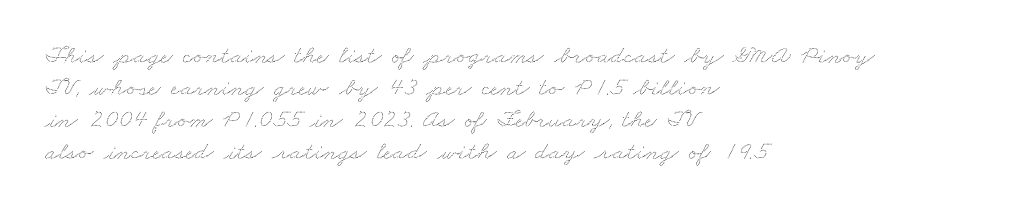
{"underline": "no", "align": "left", "line_spacing_ratio": 1.23, "letter_spacing": "normal", "letter_spacing_em": 0.0, "glyph_px": 26}
